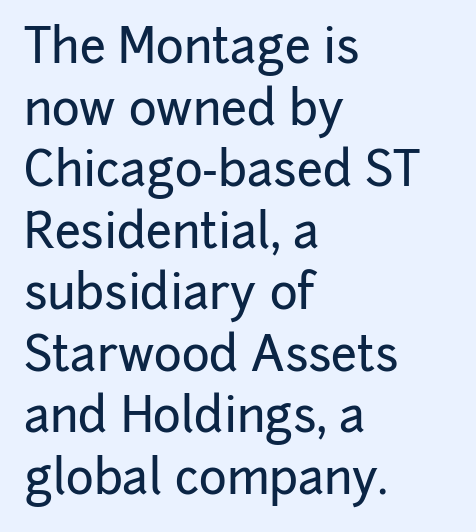
{"serif": "no", "italic": "no", "width": "normal", "stroke_contrast": "low", "x_height": "medium", "monospaced": "no", "underline": "no", "align": "left", "line_spacing": "normal", "line_spacing_ratio": 1.31, "letter_spacing": "normal", "letter_spacing_em": 0.0, "glyph_px": 47}
